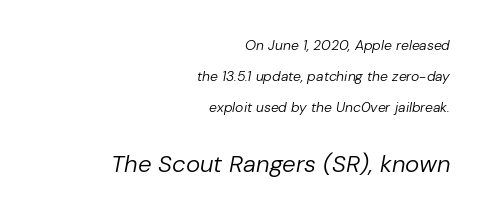
The image shows 24 px text type, italic (leaning right); set right-aligned, loose line spacing (2.2x), normal letter spacing, not underlined; the second (bottom) block is 1.71x larger.
